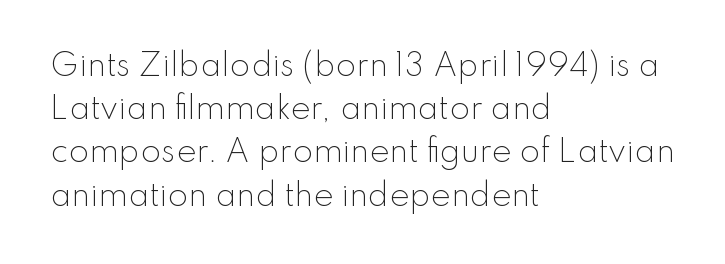
The image shows 30 px light sans-serif type, upright; set left-aligned, normal line spacing (1.44x), normal letter spacing, not underlined; low stroke contrast and a small x-height.
